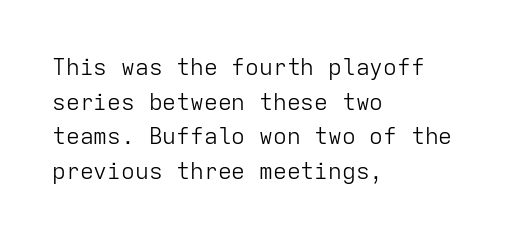
Vertical strokes here are truly vertical. Is the block centered? No — it sits flush against the left margin. Standard letterfit; no display-style spreading of the glyphs. This is not heavy type; no bold has been used.
